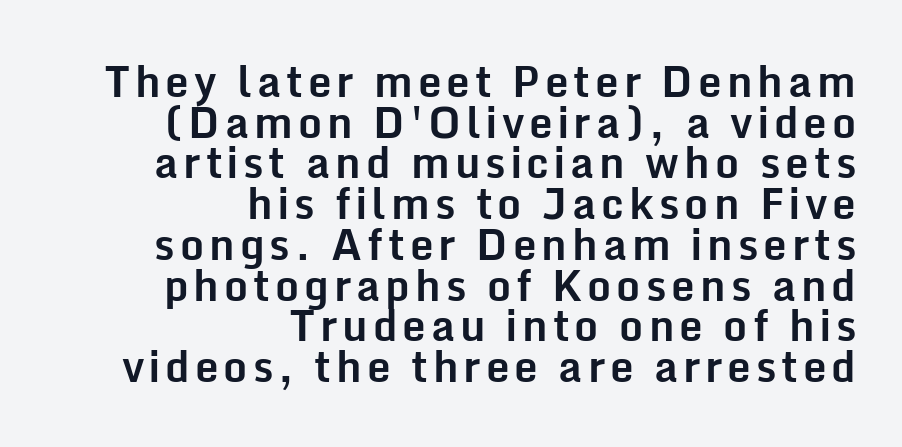
Q: Is the text bold? A: Yes.
Q: Is the text italic (slanted)? A: No, it is upright.
Q: Is the typeface a serif or a sans-serif typeface? A: Sans-serif.
Q: Is the text underlined? A: No.
Q: How is the paragraph aligned? A: Right-aligned.
Q: Is the spacing between lines tight, normal or loose? A: Tight.
Q: Width (condensed, normal, or wide)? A: Normal.
Q: Stroke contrast? A: Low.
Q: x-height? A: Medium.
Q: Monospaced? A: No.
